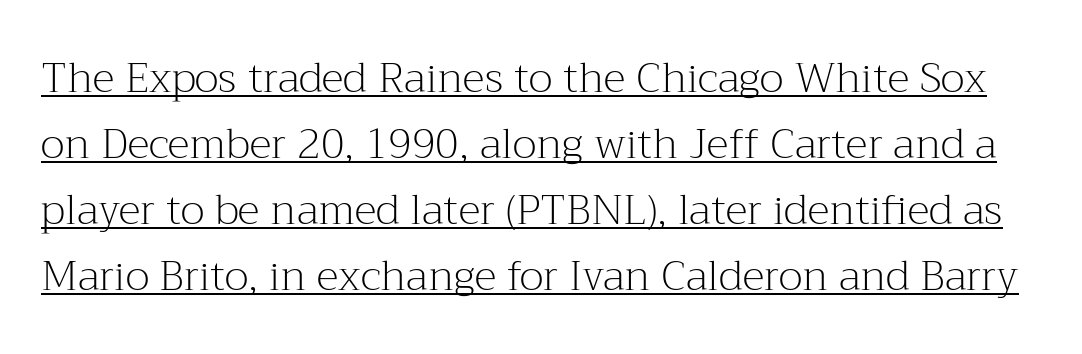
The image shows 42 px light serif type, upright; set normal line spacing (1.57x), normal letter spacing, underlined; medium stroke contrast and a medium x-height.
